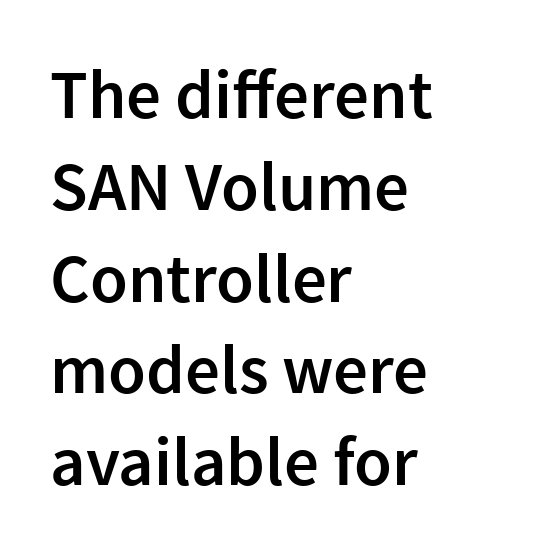
The image shows 69 px semibold sans-serif type, upright; set left-aligned, normal line spacing (1.33x), normal letter spacing, not underlined; low stroke contrast and a medium x-height.
